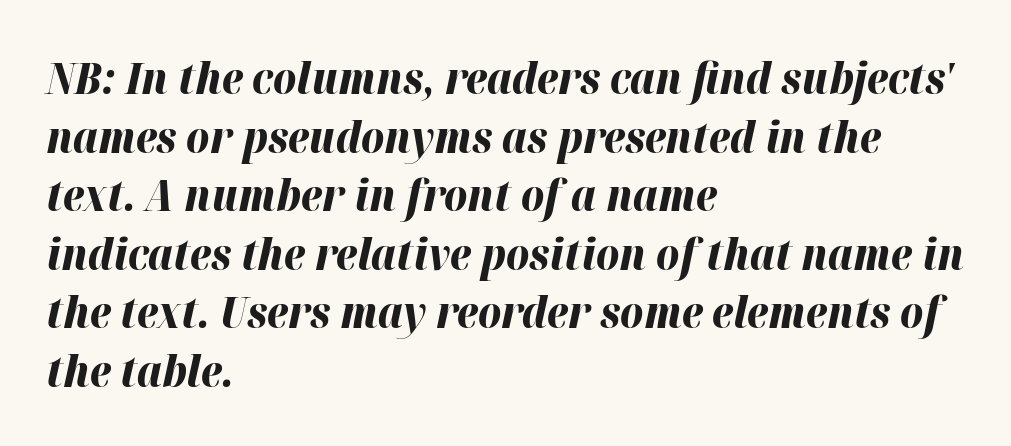
{"italic": "yes", "lean": "right", "slant_degrees": 12, "bold": "yes", "weight": "bold", "width": "normal", "stroke_contrast": "high", "x_height": "medium", "monospaced": "no", "underline": "no", "align": "left", "line_spacing": "normal", "line_spacing_ratio": 1.33, "letter_spacing": "normal", "letter_spacing_em": 0.0, "glyph_px": 44}
